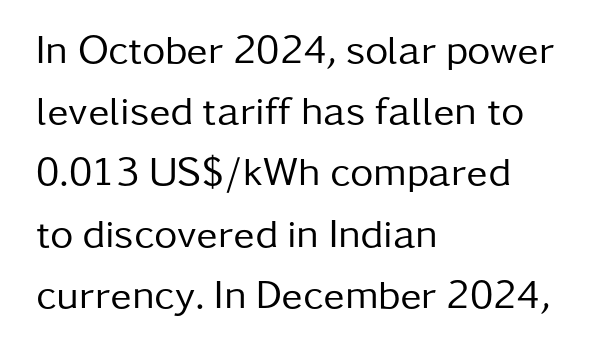
Q: Is the text bold? A: No.
Q: Is the text italic (slanted)? A: No, it is upright.
Q: Is the typeface a serif or a sans-serif typeface? A: Sans-serif.
Q: Is the text underlined? A: No.
Q: How is the paragraph aligned? A: Left-aligned.
Q: Is the spacing between letters normal or unusually wide? A: Normal.
Q: Is the spacing between lines tight, normal or loose? A: Normal.
Q: Width (condensed, normal, or wide)? A: Normal.
Q: Stroke contrast? A: Low.
Q: x-height? A: Medium.
Q: Monospaced? A: No.
